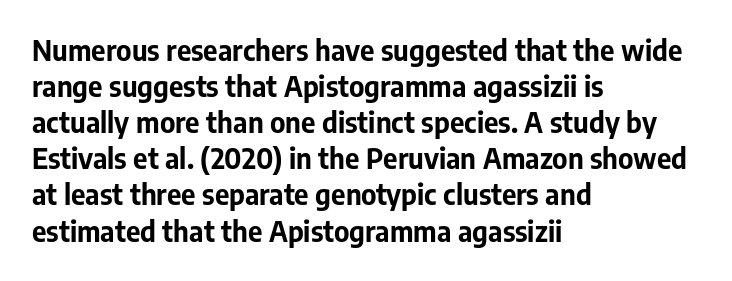
The image shows 28 px bold sans-serif type, upright; set left-aligned, normal line spacing (1.29x), normal letter spacing, not underlined; low stroke contrast and a medium x-height.
